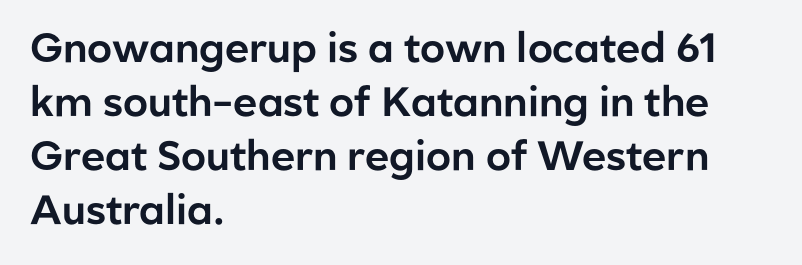
The characters display no serif detailing; their extremities are plain. These lines are rendered in a variable-pitch font. Interline gaps are of average width in this sample. Italic? Not at all — the glyphs are vertical.
